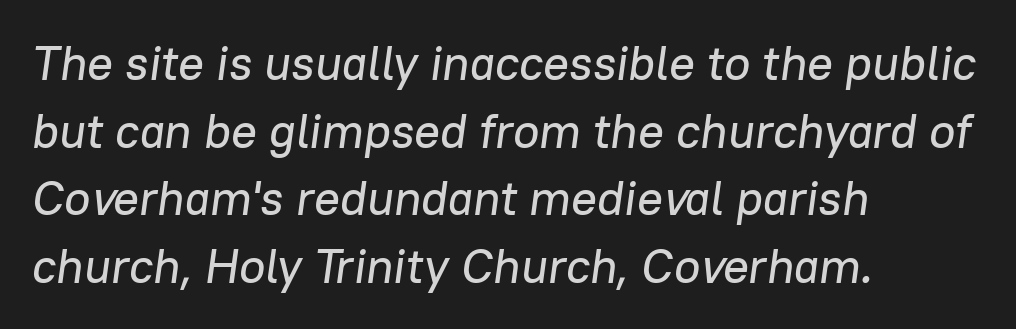
Nobody drew a line under any word here. Is this a fixed-width face? No — the glyphs have proportional, varying widths. The paragraph shown leans on its left margin. Honestly, the letter spacing is just normal — you wouldn't notice it.
